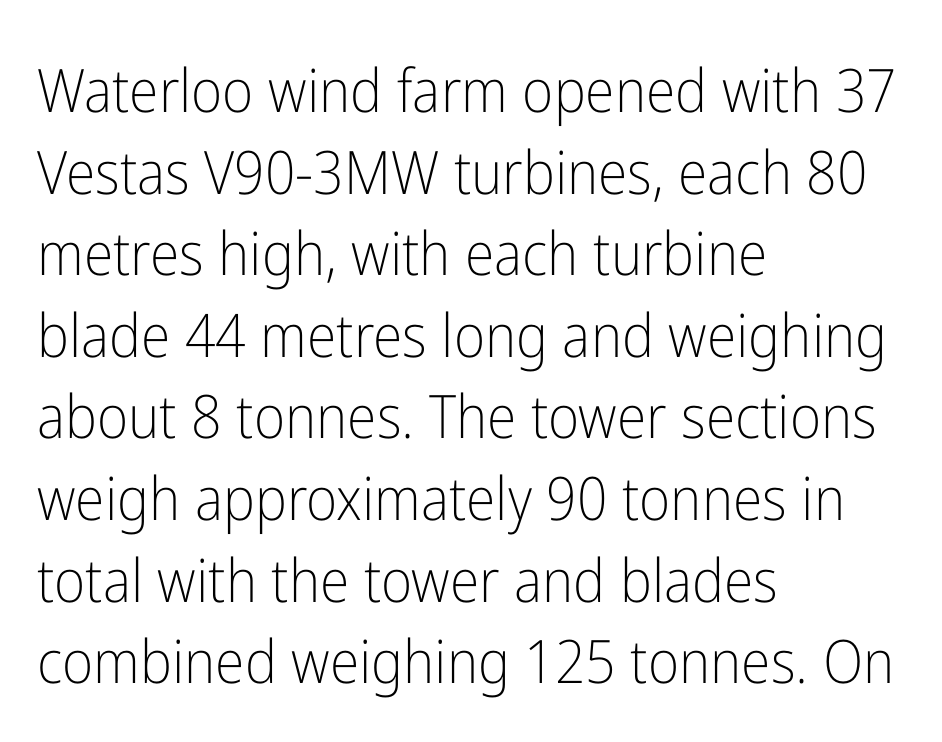
The image shows 60 px light, condensed sans-serif type, upright; set left-aligned, normal line spacing (1.36x), normal letter spacing, not underlined; low stroke contrast and a medium x-height.
